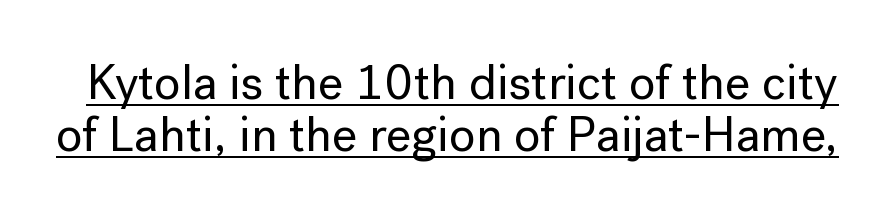
Q: Is the text italic (slanted)? A: No, it is upright.
Q: Is the typeface a serif or a sans-serif typeface? A: Sans-serif.
Q: Is the text underlined? A: Yes.
Q: Is the spacing between letters normal or unusually wide? A: Normal.
Q: Is the spacing between lines tight, normal or loose? A: Tight.
Q: Width (condensed, normal, or wide)? A: Normal.
Q: Stroke contrast? A: Low.
Q: x-height? A: Medium.
Q: Monospaced? A: No.
